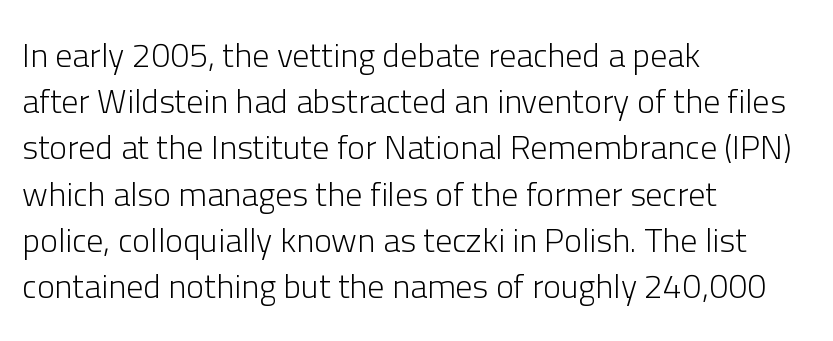
Here the designer chose a conventional face with non-uniform glyph widths. Compared with typical body copy, the letter spacing here is the same. Visually the block forms a straight wall on the left and a jagged coastline on the right. This sample keeps an unexceptional amount of space between lines. Stems here are at most as thick as an everyday book face.
